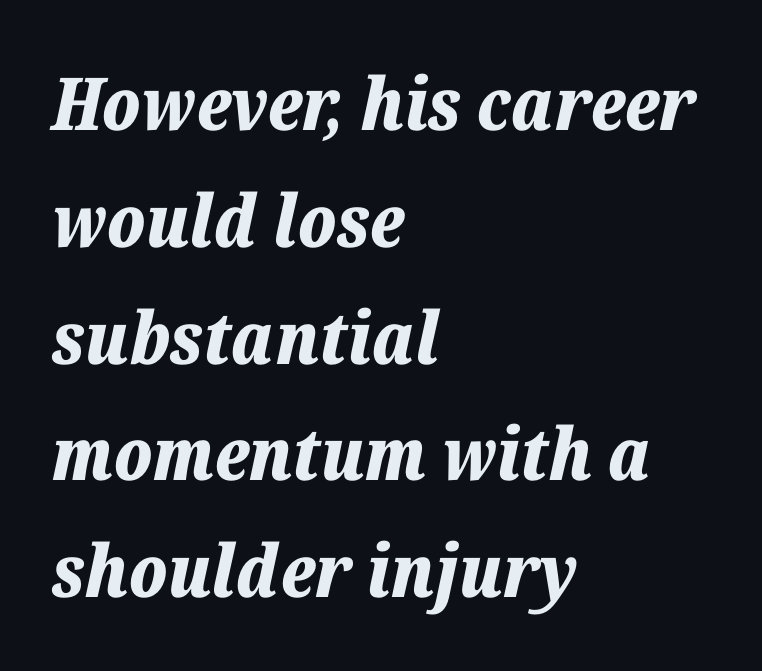
{"italic": "yes", "lean": "right", "slant_degrees": 12, "bold": "yes", "weight": "bold", "width": "normal", "stroke_contrast": "low", "x_height": "medium", "monospaced": "no", "underline": "no", "align": "left", "line_spacing": "normal", "line_spacing_ratio": 1.6, "letter_spacing": "normal", "letter_spacing_em": 0.0, "glyph_px": 73}
